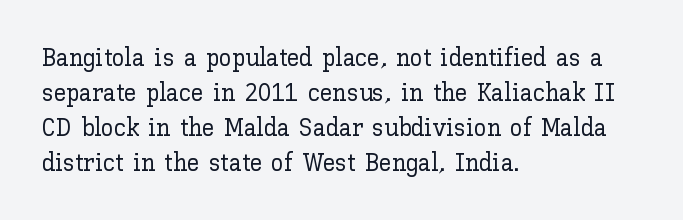
The rendering uses a moderate line-height, typical for paragraphs. A typesetter would call this zero additional tracking. Teacher's note: observe the even left margin — that is flush-left alignment. The string is rendered with underlining switched off. Posture: straight, roman, zero tilt.
